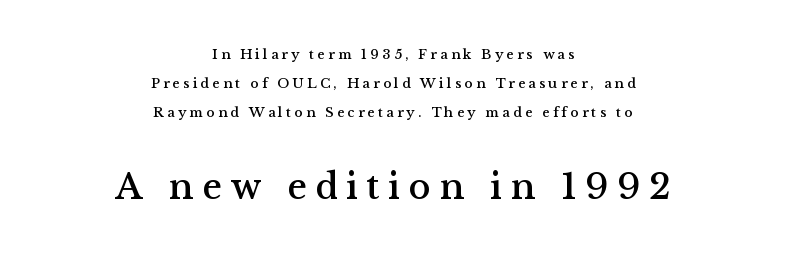
The image shows 37 px serif type, upright; set centered, loose line spacing (2.06x), unusually wide letter spacing (+0.23 em), not underlined; the second (bottom) block is 2.64x larger; medium stroke contrast and a medium x-height.
